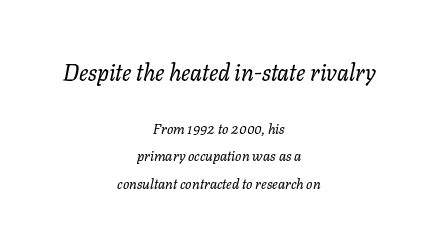
The image shows 23 px text type, italic (leaning right); set centered, loose line spacing (1.97x), normal letter spacing, not underlined; the first (top) block is 1.64x larger.
